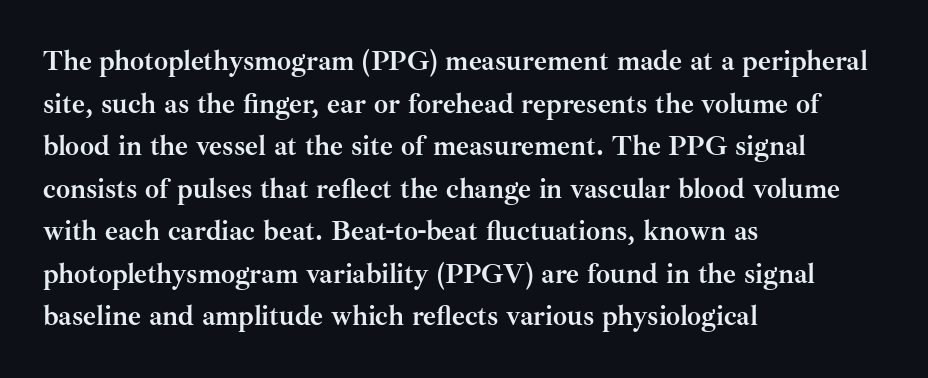
The image shows 28 px semibold serif type, upright; set left-aligned, normal line spacing (1.52x), normal letter spacing, not underlined; medium stroke contrast and a small x-height.
